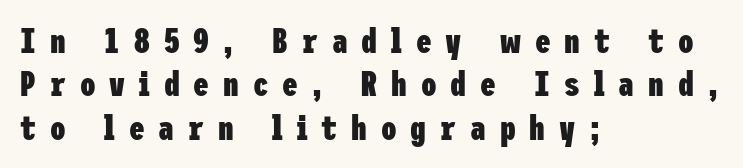
The image shows 35 px heavy, condensed sans-serif type, upright; set left-aligned, line spacing 1.24x, unusually wide letter spacing (+0.4 em), not underlined; low stroke contrast and a medium x-height.
